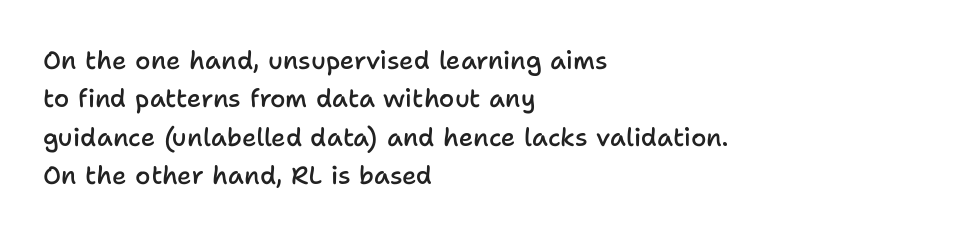
Has an underline been added? It has not. A typesetter would mark this as roman, not italic. The passage shown has conventional tracking throughout. The rows are spaced the way most documents space them. Each line starts at the same left margin while the right side varies. The font is running at a semibold setting, under full bold.
